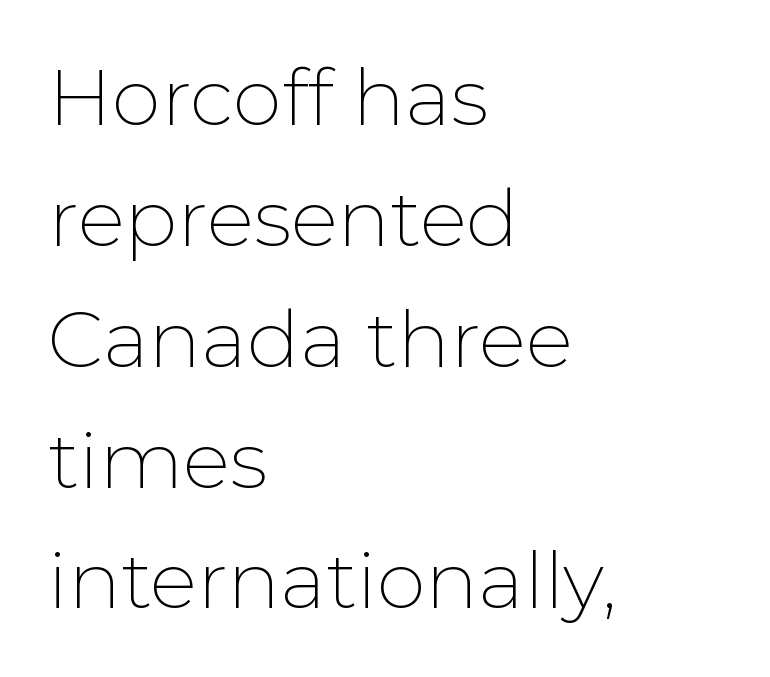
{"serif": "no", "italic": "no", "bold": "no", "weight": "thin", "width": "normal", "stroke_contrast": "low", "x_height": "medium", "monospaced": "no", "underline": "no", "align": "left", "line_spacing": "normal", "line_spacing_ratio": 1.53, "letter_spacing": "normal", "letter_spacing_em": 0.0, "glyph_px": 79}
